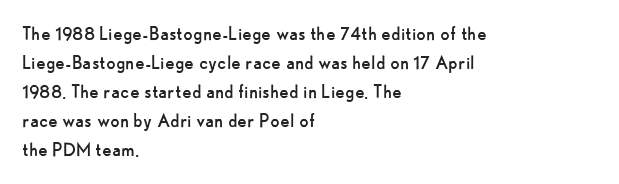
Tall strokes in this sample are plumb rather than angled. The passage shown has conventional tracking throughout. Every row of glyphs begins at an identical x-position on the left. A normal amount of white space separates one row of letters from the next. Type without underlining.
